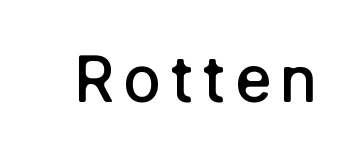
Q: Is the text bold? A: Semi-bold.
Q: Is the text italic (slanted)? A: No, it is upright.
Q: Is the typeface a serif or a sans-serif typeface? A: Sans-serif.
Q: Is the text underlined? A: No.
Q: Width (condensed, normal, or wide)? A: Normal.
Q: Stroke contrast? A: Low.
Q: x-height? A: Medium.
Q: Monospaced? A: No.
